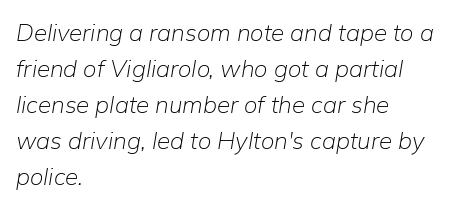
{"italic": "yes", "lean": "right", "slant_degrees": 9, "bold": "no", "underline": "no", "align": "left", "line_spacing": "normal", "line_spacing_ratio": 1.5, "letter_spacing": "normal", "letter_spacing_em": 0.0, "glyph_px": 24}
